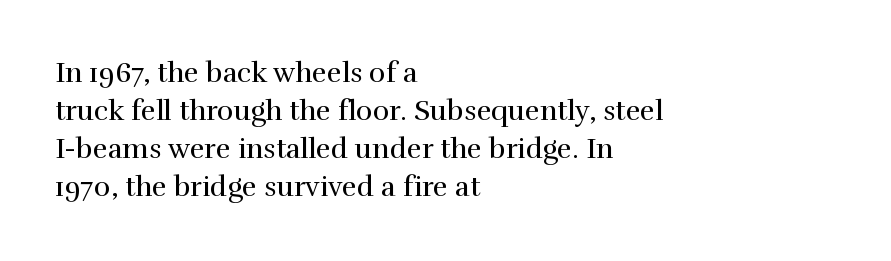
A student would call this left alignment; a typographer would say flush left, rag right. Only glyphs here, with clear space below each row. Notice how the stems are strictly vertical — no italics here. This block has exactly the height ordinary leading produces. Font category for this specimen: serif.
